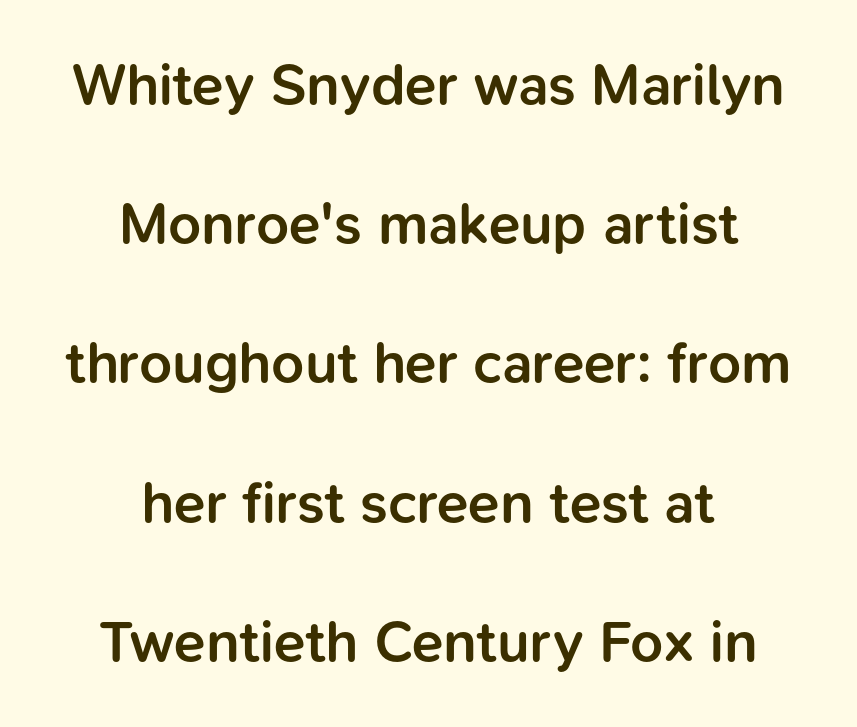
Q: Is the text bold? A: Semi-bold.
Q: Is the text italic (slanted)? A: No, it is upright.
Q: Is the typeface a serif or a sans-serif typeface? A: Sans-serif.
Q: Is the text underlined? A: No.
Q: How is the paragraph aligned? A: Centered.
Q: Is the spacing between letters normal or unusually wide? A: Normal.
Q: Is the spacing between lines tight, normal or loose? A: Loose.
Q: Width (condensed, normal, or wide)? A: Normal.
Q: Stroke contrast? A: Low.
Q: x-height? A: Medium.
Q: Monospaced? A: No.
